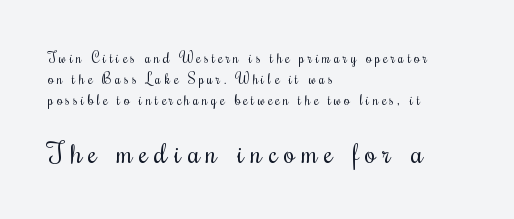
{"serif": "yes", "bold": "no", "weight": "regular", "width": "condensed", "stroke_contrast": "medium", "x_height": "small", "monospaced": "no", "underline": "no", "align": "left", "line_spacing": "normal", "line_spacing_ratio": 1.51, "letter_spacing": "wide", "letter_spacing_em": 0.24, "larger_block": "second", "size_ratio": 2.0, "glyph_px": 28}
